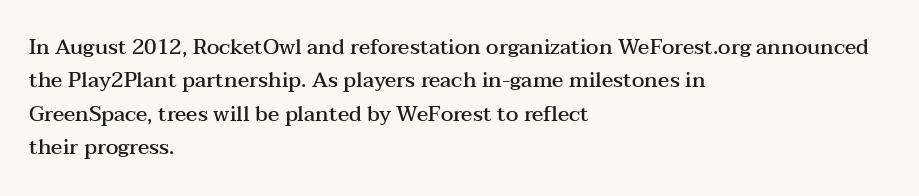
The image shows 21 px text type, upright; set left-aligned, normal line spacing (1.59x), normal letter spacing, not underlined.
